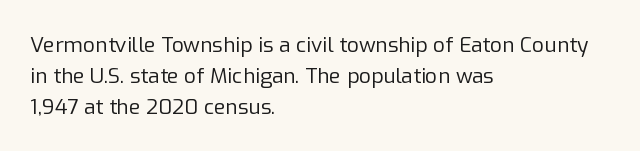
Q: Is the text bold? A: No.
Q: Is the text italic (slanted)? A: No, it is upright.
Q: Is the text underlined? A: No.
Q: How is the paragraph aligned? A: Left-aligned.
Q: Is the spacing between letters normal or unusually wide? A: Normal.
Q: Is the spacing between lines tight, normal or loose? A: Normal.
